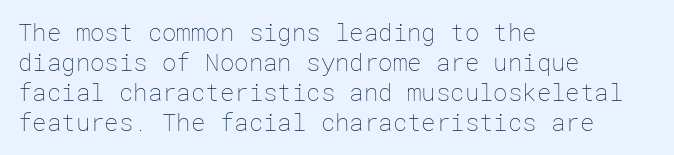
The image shows 24 px text type, upright; set left-aligned, normal line spacing (1.25x), normal letter spacing, not underlined.
